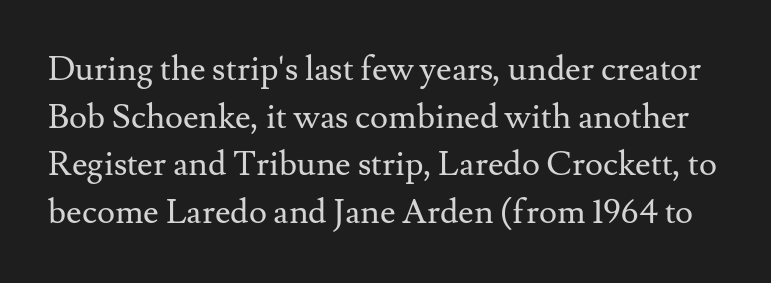
{"serif": "yes", "italic": "no", "bold": "no", "weight": "regular", "width": "normal", "stroke_contrast": "medium", "x_height": "small", "monospaced": "no", "underline": "no", "line_spacing": "normal", "line_spacing_ratio": 1.4, "letter_spacing": "normal", "letter_spacing_em": 0.0, "glyph_px": 34}
